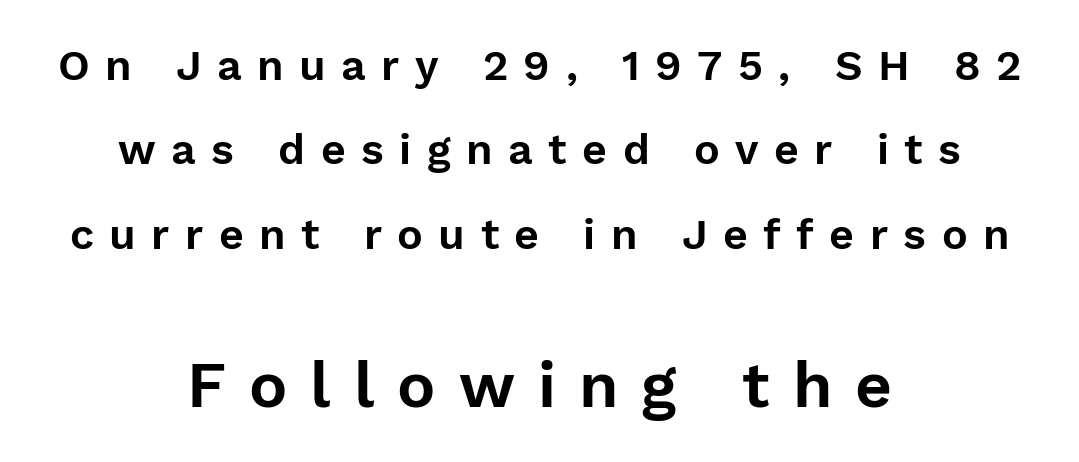
The image shows 64 px sans-serif type, upright; set centered, loose line spacing (1.96x), unusually wide letter spacing (+0.36 em), not underlined; the second (bottom) block is 1.49x larger; low stroke contrast and a medium x-height.
